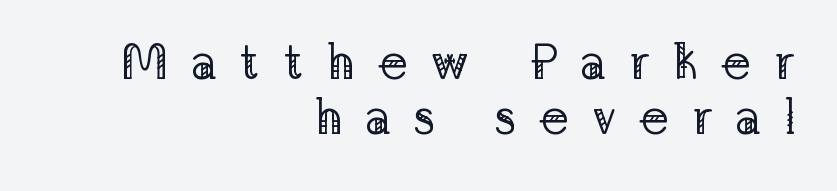
The image shows 50 px regular-weight serif type, upright; set right-aligned, tight line spacing (1.1x), unusually wide letter spacing (+0.44 em), not underlined; low stroke contrast and a medium x-height.
